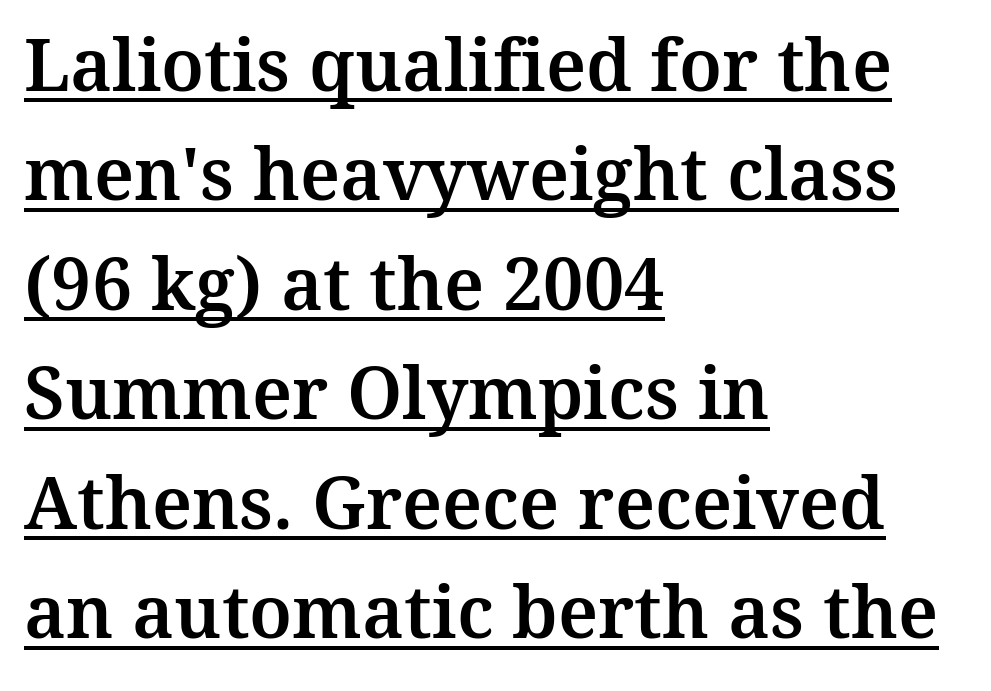
{"serif": "yes", "italic": "no", "width": "normal", "stroke_contrast": "medium", "x_height": "medium", "monospaced": "no", "underline": "yes", "align": "left", "line_spacing": "normal", "line_spacing_ratio": 1.52, "letter_spacing": "normal", "letter_spacing_em": 0.0, "glyph_px": 72}
